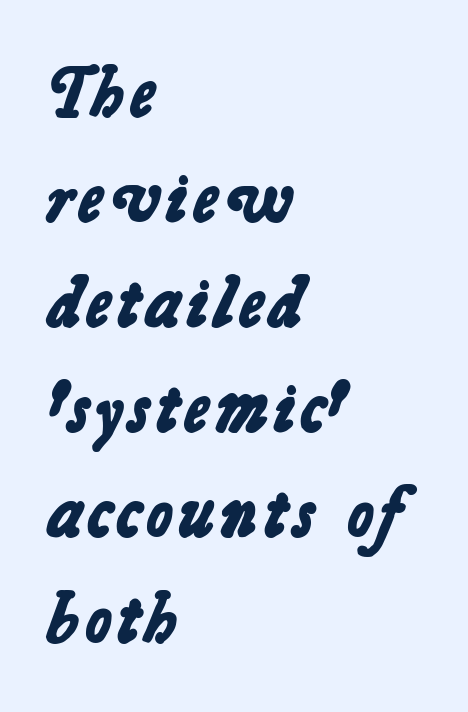
The image shows 72 px bold sans-serif type; set left-aligned, normal line spacing (1.46x), normal letter spacing, not underlined; low stroke contrast and a medium x-height.
